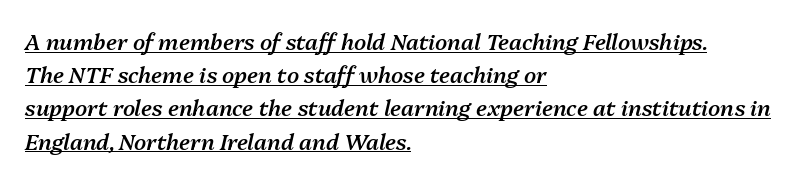
The image shows 22 px text type, italic (leaning right); set left-aligned, normal line spacing (1.51x), normal letter spacing, underlined.
